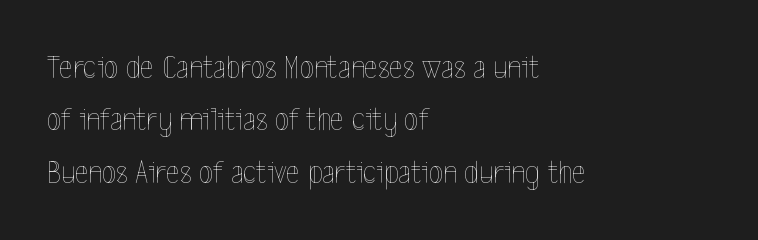
If you drew a ruler down the left edge, every line would touch it. Characters remain perfectly vertical along every line. Students, observe: this is what conventionally led text looks like. Look at the tracking — it's just the regular setting, nothing added.
